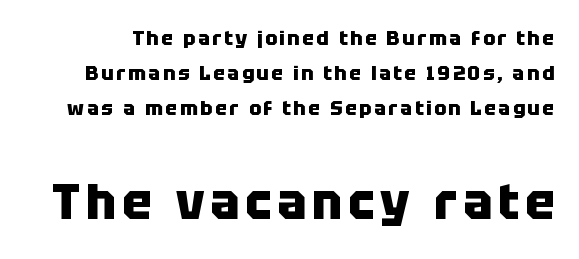
{"serif": "no", "italic": "no", "bold": "yes", "weight": "heavy", "width": "normal", "stroke_contrast": "low", "x_height": "large", "monospaced": "no", "underline": "no", "line_spacing_ratio": 1.76, "larger_block": "second", "size_ratio": 2.45, "glyph_px": 49}
